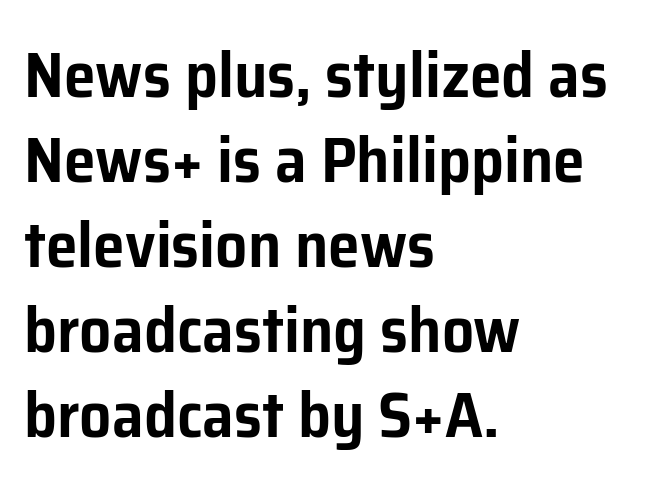
{"serif": "no", "italic": "no", "width": "normal", "stroke_contrast": "low", "x_height": "medium", "monospaced": "no", "underline": "no", "align": "left", "line_spacing": "normal", "line_spacing_ratio": 1.33, "letter_spacing": "normal", "letter_spacing_em": 0.0, "glyph_px": 64}
